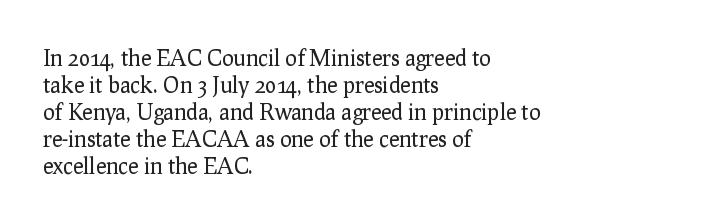
Q: Is the text bold? A: No.
Q: Is the text italic (slanted)? A: No, it is upright.
Q: Is the text underlined? A: No.
Q: How is the paragraph aligned? A: Left-aligned.
Q: Is the spacing between letters normal or unusually wide? A: Normal.
